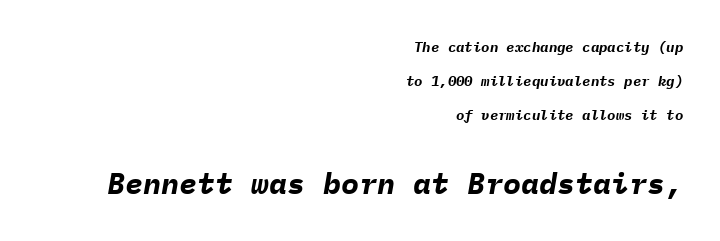
The image shows 30 px bold type, italic (leaning right), monospaced; set right-aligned, loose line spacing (2.43x), normal letter spacing, not underlined; the second (bottom) block is 2.14x larger; low stroke contrast and a medium x-height.
